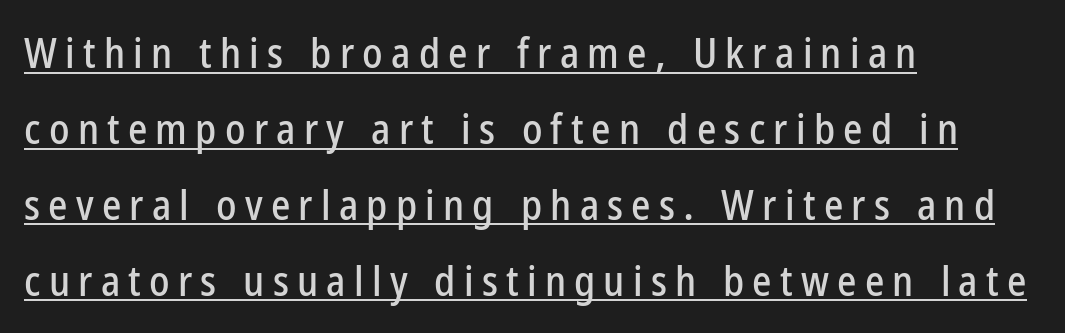
Which margin do the lines hug? The left one — the right edge is uneven. Looks like regular typesetting: each glyph gets only the width it needs. The line texture is sparse and dotted thanks to wide tracking. No italicization has been applied; the sample stays upright.
